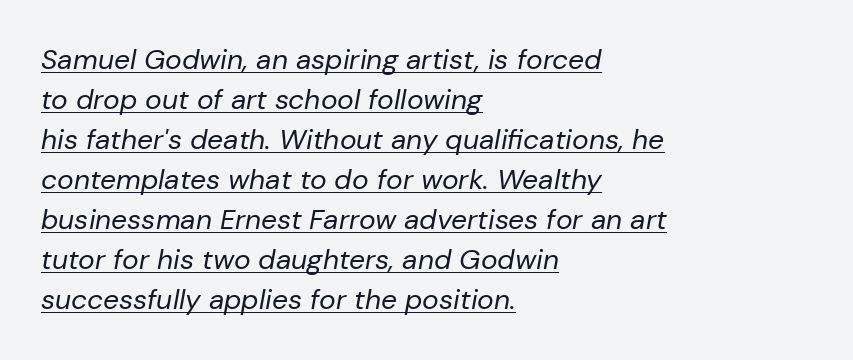
The image shows 28 px regular-weight type, italic (leaning right); set left-aligned, normal line spacing (1.43x), normal letter spacing, underlined; low stroke contrast and a medium x-height.
